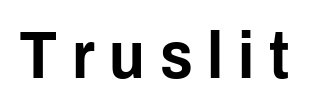
{"serif": "no", "italic": "no", "width": "condensed", "stroke_contrast": "low", "x_height": "medium", "monospaced": "no", "underline": "no", "letter_spacing": "wide", "letter_spacing_em": 0.22, "glyph_px": 67}
